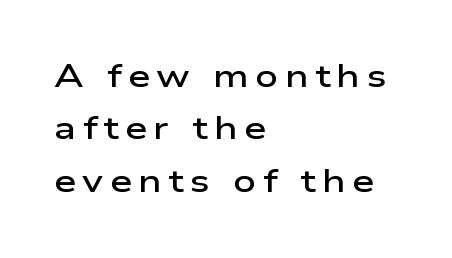
Spacing between characters has been opened up far beyond the box default. Check where the strokes stop: nothing finishes them off — pure sans. Horizontal bands of white between lines are of average thickness. Visually the block forms a straight wall on the left and a jagged coastline on the right. The words here are not underlined.
